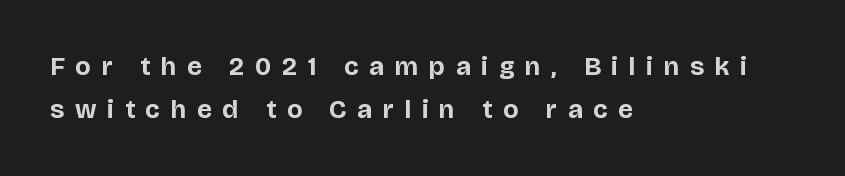
Q: Is the text bold? A: Yes.
Q: Is the text italic (slanted)? A: No, it is upright.
Q: Is the text underlined? A: No.
Q: How is the paragraph aligned? A: Left-aligned.
Q: Is the spacing between letters normal or unusually wide? A: Unusually wide.
Q: Is the spacing between lines tight, normal or loose? A: Normal.
